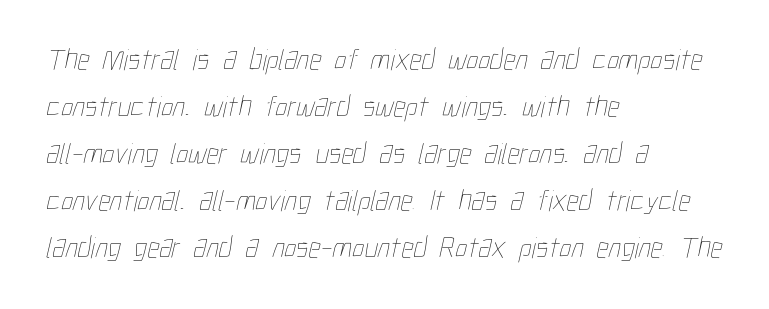
{"bold": "no", "weight": "thin", "width": "condensed", "stroke_contrast": "low", "x_height": "medium", "monospaced": "no", "underline": "no", "align": "left", "line_spacing": "normal", "line_spacing_ratio": 1.57, "letter_spacing": "normal", "letter_spacing_em": 0.0, "glyph_px": 30}
